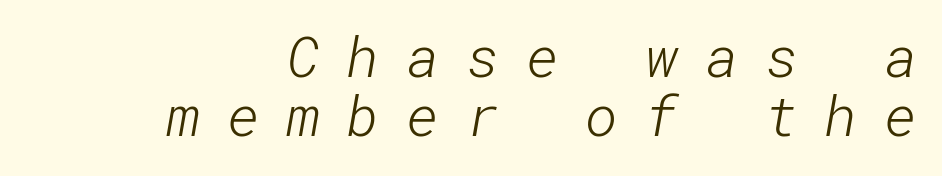
{"serif": "no", "bold": "no", "weight": "light", "width": "normal", "stroke_contrast": "low", "x_height": "medium", "underline": "no", "align": "right", "line_spacing": "tight", "line_spacing_ratio": 1.06, "letter_spacing": "wide", "letter_spacing_em": 0.48, "glyph_px": 56}
